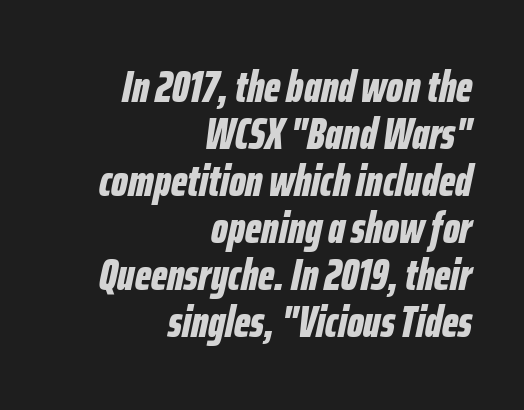
Q: Is the text bold? A: Yes.
Q: Is the text italic (slanted)? A: Yes, it leans right by about 12 degrees.
Q: Is the text underlined? A: No.
Q: How is the paragraph aligned? A: Right-aligned.
Q: Is the spacing between letters normal or unusually wide? A: Normal.
Q: Is the spacing between lines tight, normal or loose? A: Tight.
Q: Width (condensed, normal, or wide)? A: Condensed.
Q: Stroke contrast? A: Low.
Q: x-height? A: Medium.
Q: Monospaced? A: No.
